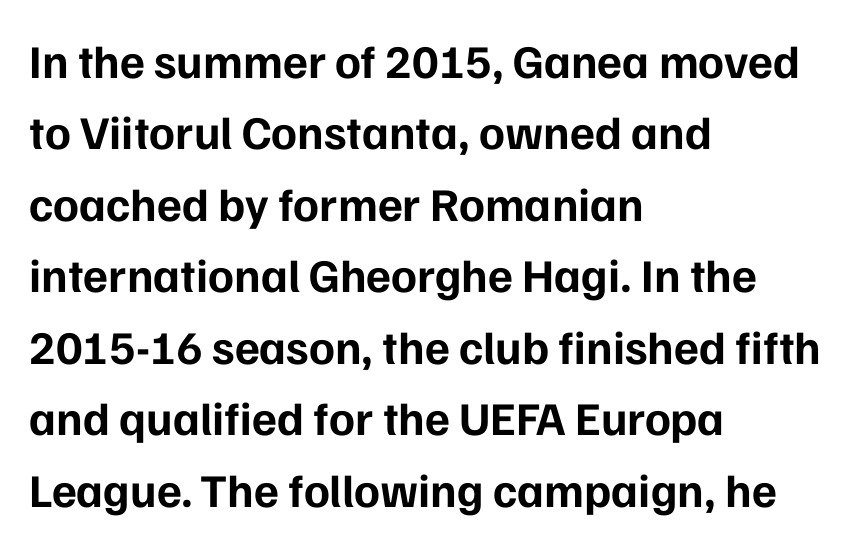
Q: Is the text bold? A: Yes.
Q: Is the text italic (slanted)? A: No, it is upright.
Q: Is the typeface a serif or a sans-serif typeface? A: Sans-serif.
Q: Is the text underlined? A: No.
Q: How is the paragraph aligned? A: Left-aligned.
Q: Is the spacing between letters normal or unusually wide? A: Normal.
Q: Is the spacing between lines tight, normal or loose? A: Normal.
Q: Width (condensed, normal, or wide)? A: Normal.
Q: Stroke contrast? A: Low.
Q: x-height? A: Medium.
Q: Monospaced? A: No.
